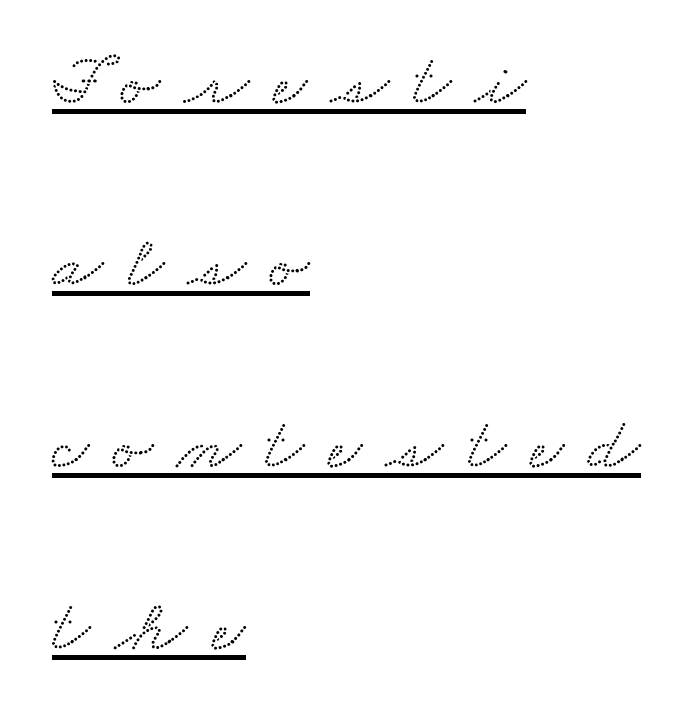
The lines are quadded left. You could fit nearly another row in the gap between these rows. Letterform terminals end in serifs throughout the passage. Note the varied advance widths — an 'i' is clearly narrower than an 'm'.
